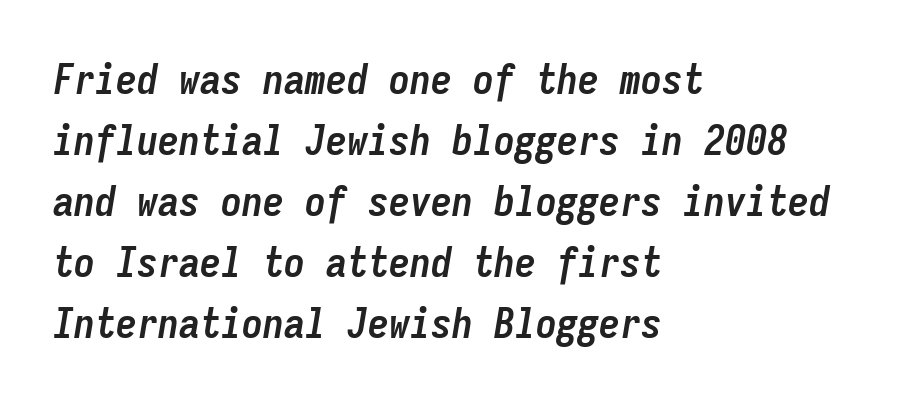
{"italic": "yes", "lean": "right", "slant_degrees": 9, "bold": "yes", "weight": "semibold", "width": "condensed", "stroke_contrast": "low", "x_height": "medium", "monospaced": "yes", "underline": "no", "align": "left", "line_spacing": "normal", "line_spacing_ratio": 1.45, "letter_spacing": "normal", "letter_spacing_em": 0.0, "glyph_px": 42}
